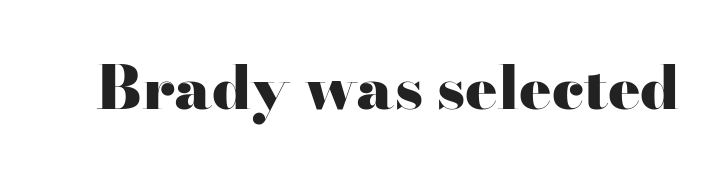
Q: Is the text bold? A: Yes.
Q: Is the text italic (slanted)? A: No, it is upright.
Q: Is the typeface a serif or a sans-serif typeface? A: Serif.
Q: Is the text underlined? A: No.
Q: Is the spacing between letters normal or unusually wide? A: Normal.
Q: Width (condensed, normal, or wide)? A: Wide.
Q: Stroke contrast? A: High.
Q: x-height? A: Small.
Q: Monospaced? A: No.
